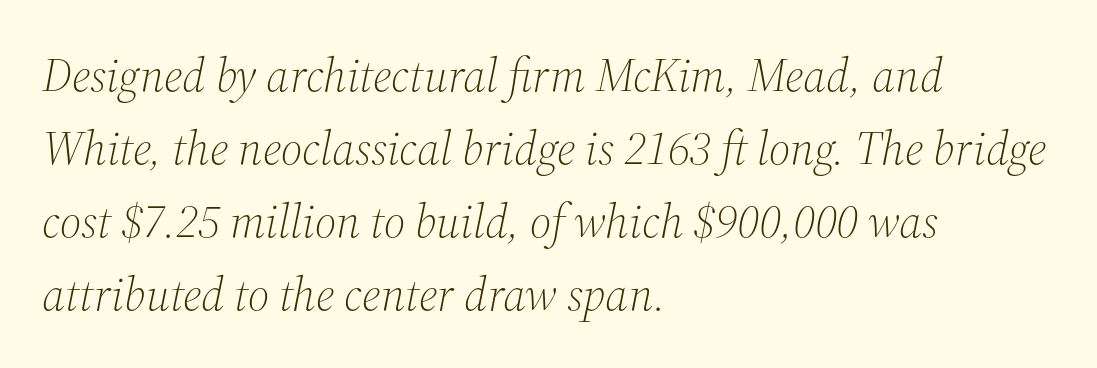
Regarding serifs, this sample has them. The letters advance in unequal steps, a hallmark of proportional type. The face looks like a standard text weight, possibly lighter. Slanted lettering throughout.
